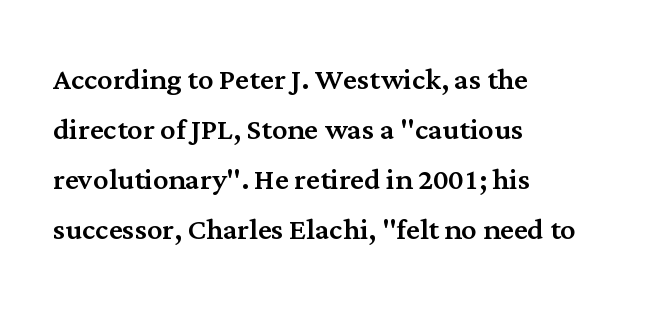
Q: Is the text italic (slanted)? A: No, it is upright.
Q: Is the typeface a serif or a sans-serif typeface? A: Serif.
Q: Is the text underlined? A: No.
Q: How is the paragraph aligned? A: Left-aligned.
Q: Is the spacing between letters normal or unusually wide? A: Normal.
Q: Is the spacing between lines tight, normal or loose? A: Normal.
Q: Width (condensed, normal, or wide)? A: Normal.
Q: Stroke contrast? A: Medium.
Q: x-height? A: Medium.
Q: Monospaced? A: No.
